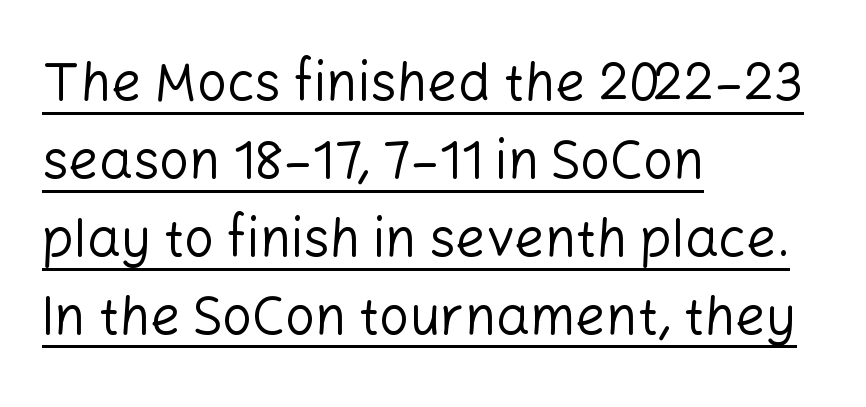
{"serif": "no", "italic": "no", "bold": "no", "weight": "regular", "width": "normal", "stroke_contrast": "low", "x_height": "medium", "monospaced": "no", "underline": "yes", "align": "left", "line_spacing": "normal", "line_spacing_ratio": 1.47, "letter_spacing": "normal", "letter_spacing_em": 0.0, "glyph_px": 53}
